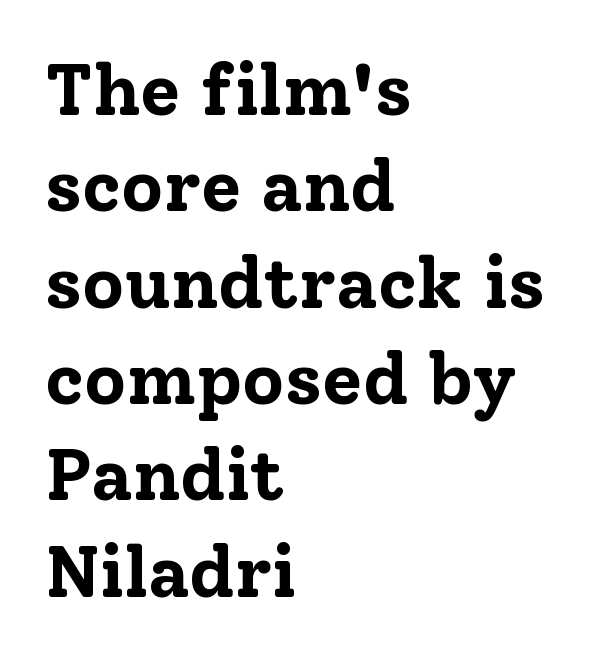
The block of text has a typical density, with ordinary space between rows. The paragraph shown leans on its left margin. Observe the serifs anchoring each vertical stroke in this sample. The zone under the glyphs is completely vacant.
